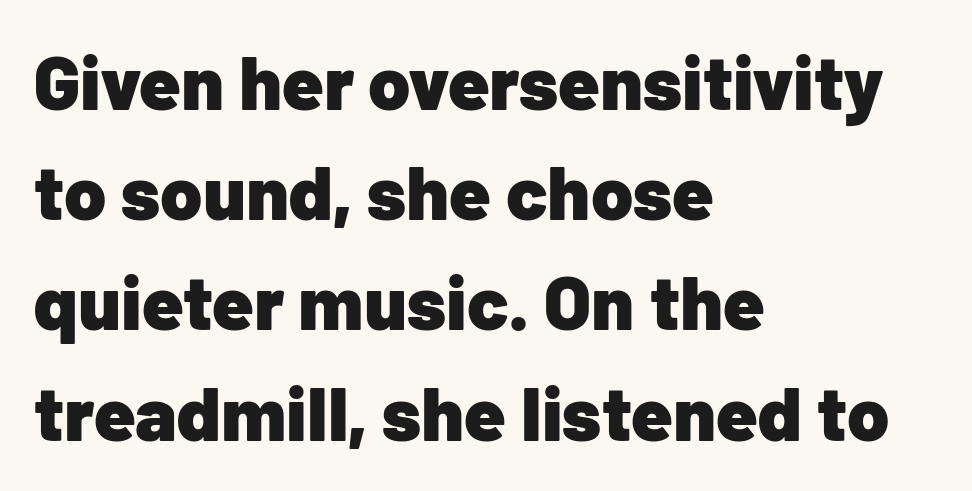
{"serif": "no", "italic": "no", "bold": "yes", "weight": "heavy", "width": "normal", "stroke_contrast": "low", "x_height": "medium", "monospaced": "no", "underline": "no", "align": "left", "line_spacing": "normal", "line_spacing_ratio": 1.45, "letter_spacing": "normal", "letter_spacing_em": 0.0, "glyph_px": 76}
